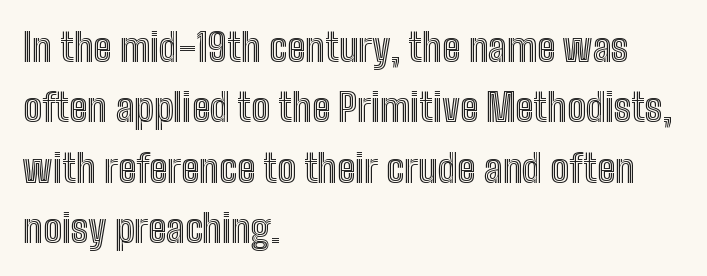
Note the varied advance widths — an 'i' is clearly narrower than an 'm'. Students, observe: this is what conventionally led text looks like. Any mark beneath the type? The region is blank. Caption: standard tracking, unaltered. Posture: straight, roman, zero tilt. One-word summary of the alignment: left.
